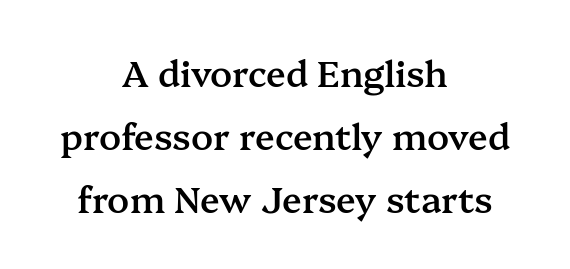
The image shows 36 px semibold serif type, upright; set centered, line spacing 1.75x, normal letter spacing, not underlined; medium stroke contrast and a medium x-height.
